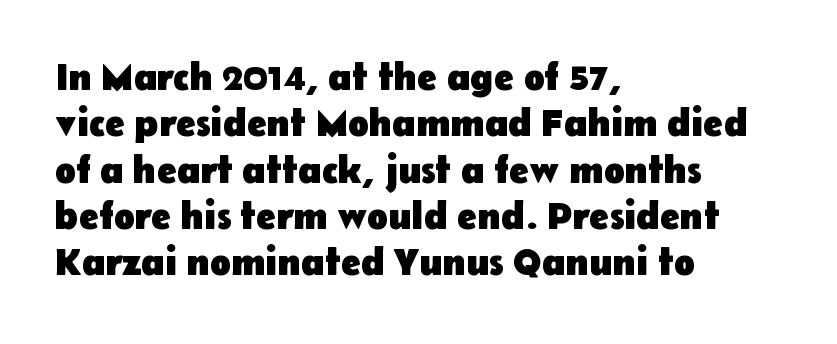
The passage is arranged the way most books set body copy — flush left. Looks like regular typesetting: each glyph gets only the width it needs. You could call the tracking neutral — neither tight nor loose. The words here are not underlined.
